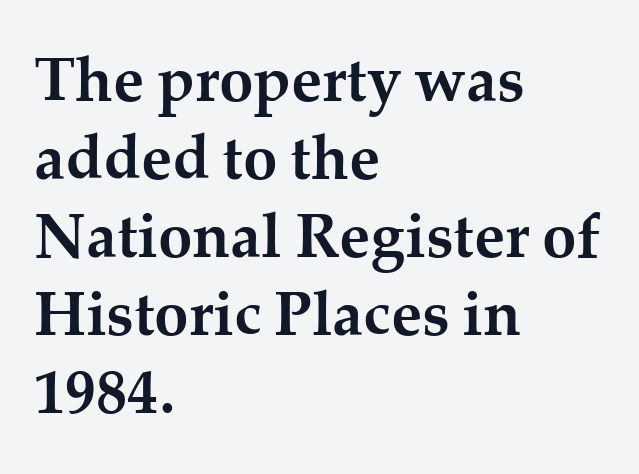
{"serif": "yes", "italic": "no", "bold": "yes", "weight": "semibold", "width": "normal", "stroke_contrast": "medium", "x_height": "medium", "monospaced": "no", "underline": "no", "align": "left", "line_spacing": "normal", "line_spacing_ratio": 1.26, "letter_spacing": "normal", "letter_spacing_em": 0.0, "glyph_px": 62}
